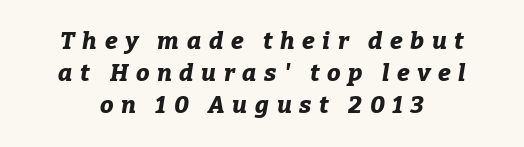
Q: Is the text bold? A: Yes.
Q: Is the text italic (slanted)? A: Yes, it leans right by about 9 degrees.
Q: Is the text underlined? A: No.
Q: How is the paragraph aligned? A: Centered.
Q: Is the spacing between letters normal or unusually wide? A: Unusually wide.
Q: Is the spacing between lines tight, normal or loose? A: Normal.
